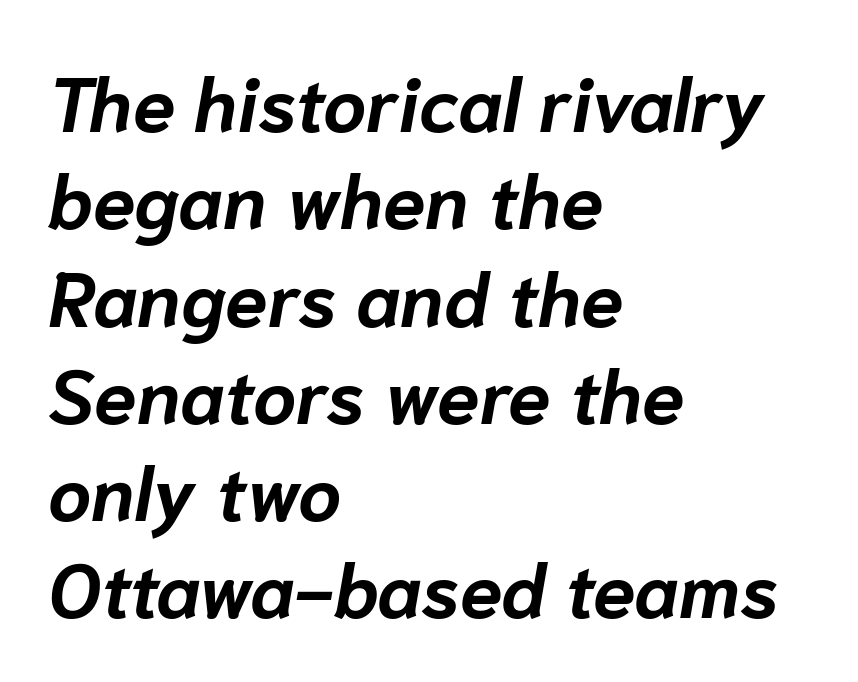
{"italic": "yes", "lean": "right", "slant_degrees": 10, "bold": "yes", "weight": "bold", "width": "normal", "stroke_contrast": "low", "x_height": "medium", "monospaced": "no", "underline": "no", "align": "left", "line_spacing": "normal", "line_spacing_ratio": 1.28, "letter_spacing": "normal", "letter_spacing_em": 0.0, "glyph_px": 76}
